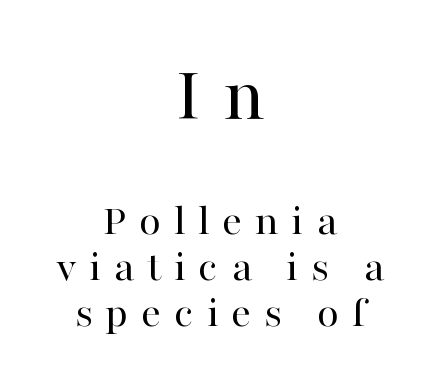
{"serif": "yes", "italic": "no", "bold": "no", "weight": "regular", "width": "normal", "stroke_contrast": "high", "x_height": "medium", "monospaced": "no", "underline": "no", "align": "center", "line_spacing": "tight", "line_spacing_ratio": 1.02, "letter_spacing": "wide", "letter_spacing_em": 0.28, "larger_block": "first", "size_ratio": 1.76, "glyph_px": 79}
